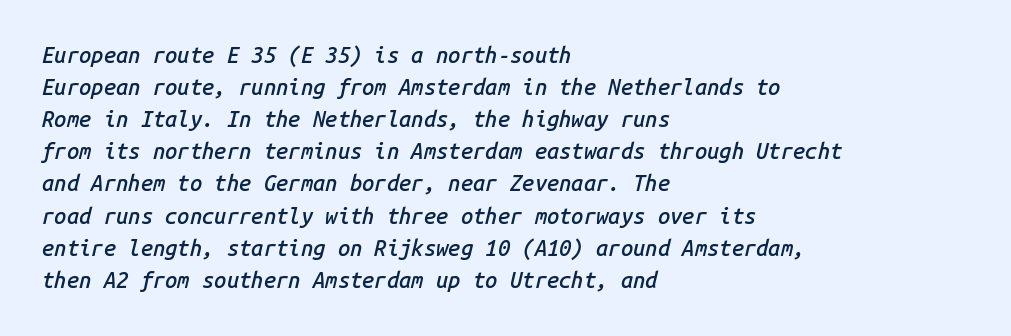
The image shows 22 px text type, italic (leaning right); set left-aligned, normal line spacing (1.46x), normal letter spacing, not underlined.
